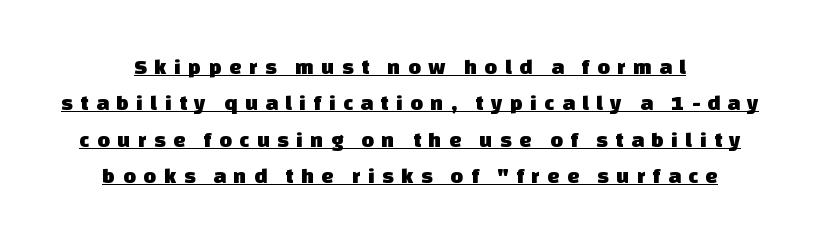
The lettering is marked with a stroke running underneath it. Interline gaps are of average width in this sample. This sample uses expanded letter spacing, leaving extra air between glyphs.
